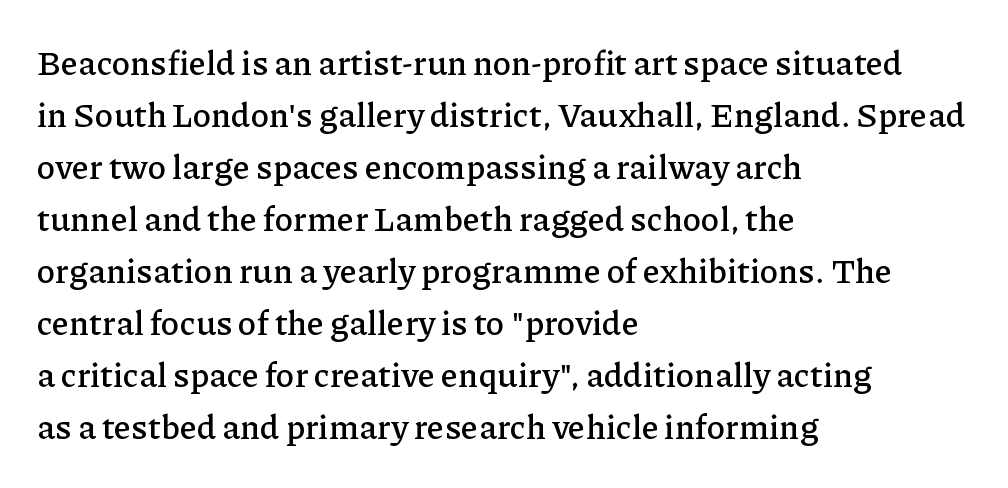
The image shows 34 px serif type, upright; set left-aligned, normal line spacing (1.53x), normal letter spacing, not underlined; low stroke contrast and a medium x-height.
